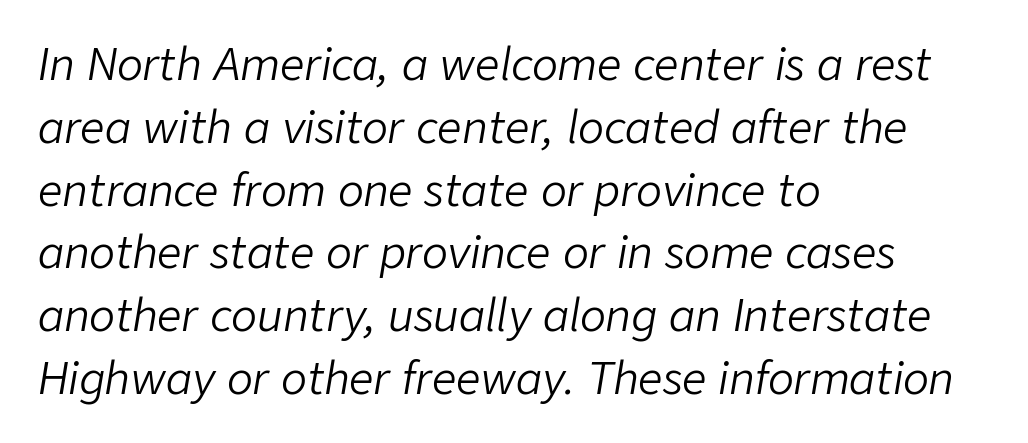
The face used here has a pronounced slope to its letters. The tracking reads as untouched default to a designer's eye. This sample keeps an unexceptional amount of space between lines. Spacing verdict: proportional, widths tailored to each character.
